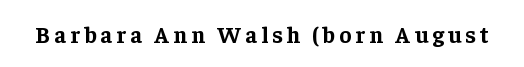
Q: Is the text bold? A: Yes.
Q: Is the text italic (slanted)? A: No, it is upright.
Q: Is the text underlined? A: No.
